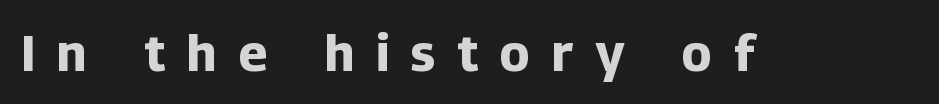
{"serif": "no", "italic": "no", "bold": "yes", "weight": "bold", "width": "normal", "stroke_contrast": "low", "x_height": "medium", "monospaced": "no", "underline": "no", "letter_spacing": "wide", "letter_spacing_em": 0.43, "glyph_px": 51}
